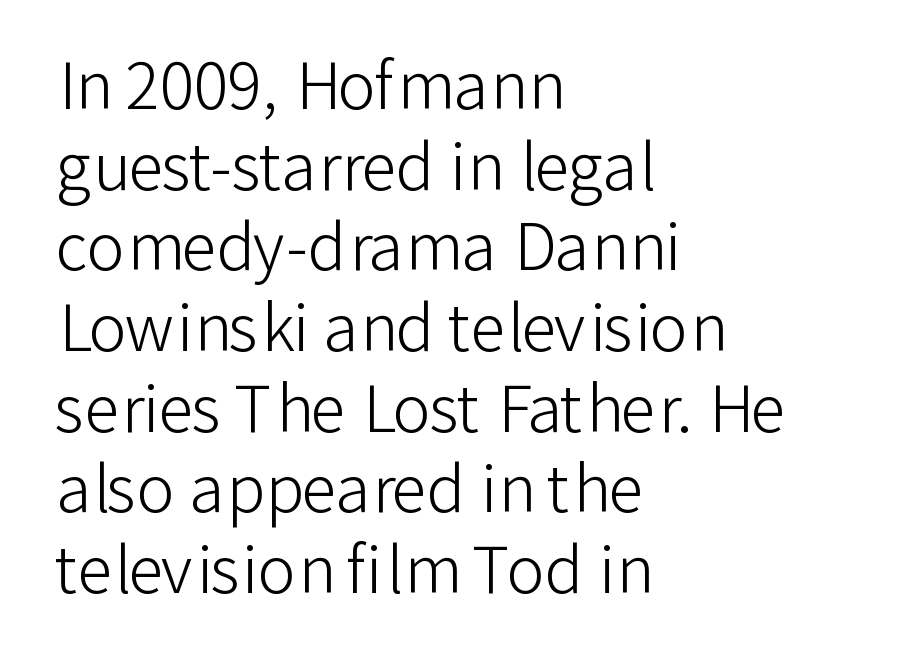
{"serif": "no", "italic": "no", "bold": "no", "weight": "light", "width": "normal", "stroke_contrast": "low", "x_height": "medium", "monospaced": "no", "underline": "no", "align": "left", "line_spacing": "normal", "line_spacing_ratio": 1.26, "letter_spacing": "normal", "letter_spacing_em": 0.0, "glyph_px": 64}
